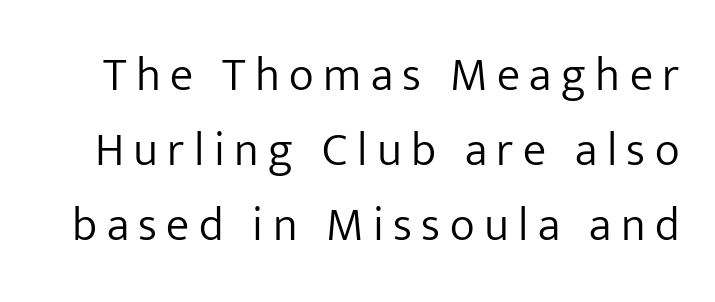
The image shows 47 px light sans-serif type, upright; set normal line spacing (1.6x), unusually wide letter spacing (+0.2 em), not underlined; low stroke contrast and a medium x-height.
